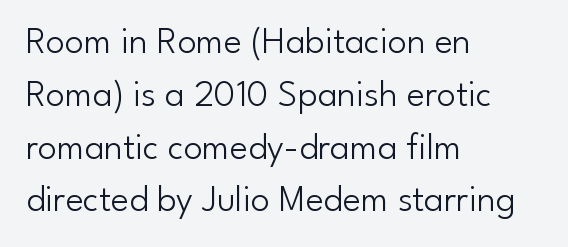
No word sits above an underline. The letters carry no serifs — their stems end cleanly without finishing strokes. Posture: upright roman. What's the leading like? Ordinary, nothing unusual.
